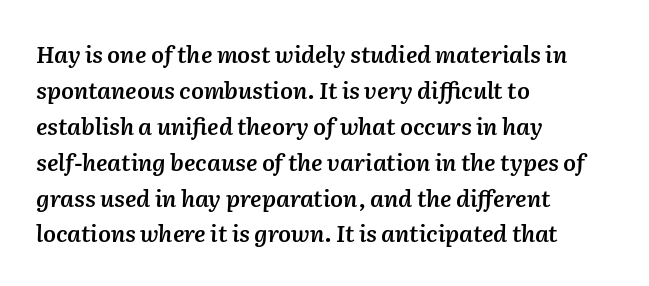
{"italic": "yes", "lean": "right", "slant_degrees": 2, "bold": "semi", "underline": "no", "align": "left", "line_spacing": "normal", "line_spacing_ratio": 1.56, "letter_spacing": "normal", "letter_spacing_em": 0.0, "glyph_px": 23}
